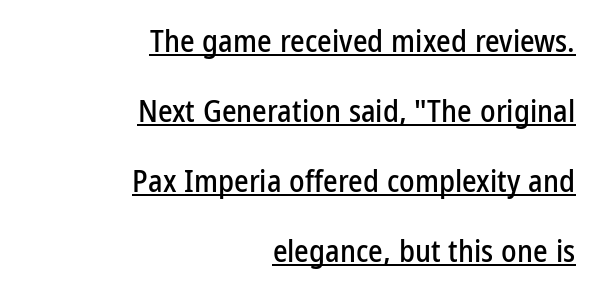
Every word sits above its own underline. This rendering leaves character spacing at its baseline value. Vertically, the passage feels expansive, rows floating well apart. Type style note: lacks serifs.
